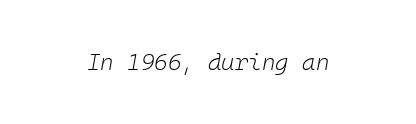
Q: Is the text bold? A: No.
Q: Is the text italic (slanted)? A: Yes, it leans right by about 10 degrees.
Q: Is the text underlined? A: No.
Q: Is the spacing between letters normal or unusually wide? A: Normal.
